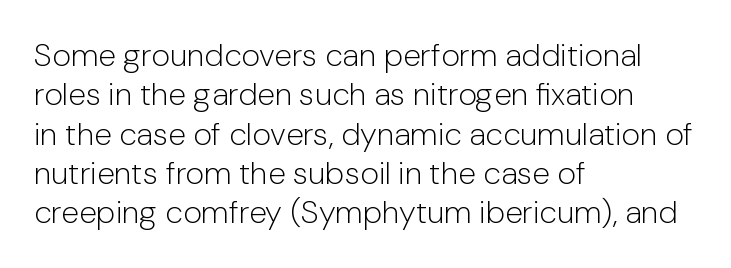
This is sans-serif lettering, the kind often seen on screens and signage. A typesetter would call this proportional, since set widths differ per character. If you drew a ruler down the left edge, every line would touch it. Unmarked baselines from the first word to the last.
